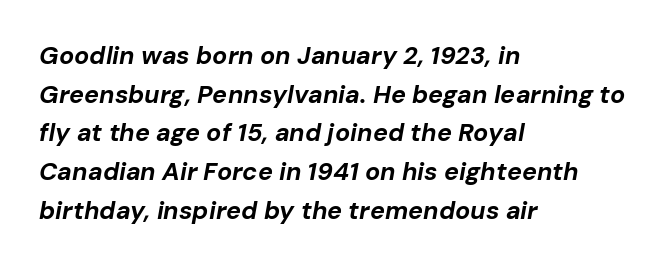
{"italic": "yes", "lean": "right", "slant_degrees": 10, "bold": "yes", "underline": "no", "align": "left", "line_spacing": "normal", "line_spacing_ratio": 1.55, "letter_spacing": "normal", "letter_spacing_em": 0.0, "glyph_px": 25}
